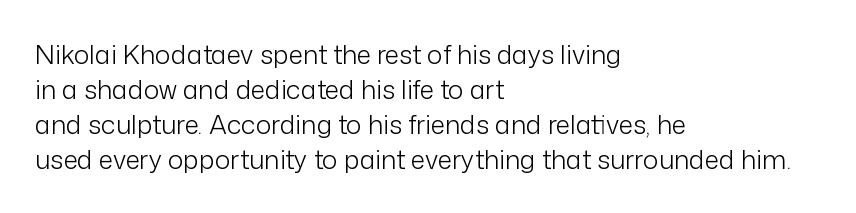
{"italic": "no", "bold": "no", "underline": "no", "align": "left", "line_spacing": "normal", "line_spacing_ratio": 1.34, "letter_spacing": "normal", "letter_spacing_em": 0.0, "glyph_px": 26}
